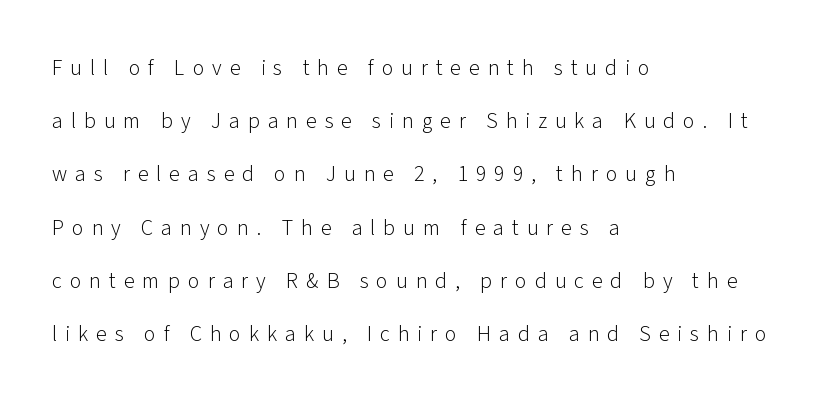
The image shows 22 px text type, upright; set left-aligned, loose line spacing (2.42x), unusually wide letter spacing (+0.36 em), not underlined.
